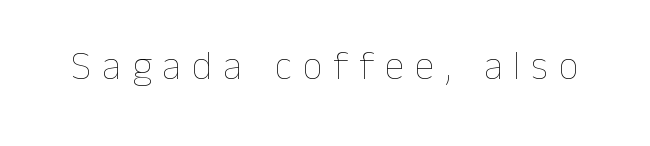
Looks like regular typesetting: each glyph gets only the width it needs. There is plenty of visible air inserted between adjacent glyphs. No italicization has been applied; the sample stays upright. Unmarked baselines from the first word to the last. Unbolded letterforms with no extra heft.
